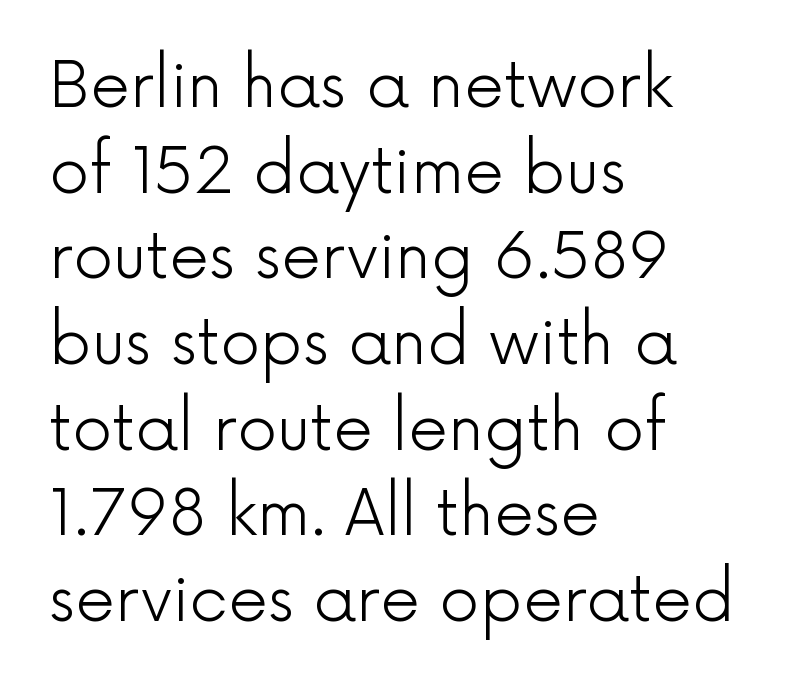
Q: Is the text bold? A: No.
Q: Is the text italic (slanted)? A: No, it is upright.
Q: Is the typeface a serif or a sans-serif typeface? A: Sans-serif.
Q: Is the text underlined? A: No.
Q: How is the paragraph aligned? A: Left-aligned.
Q: Is the spacing between letters normal or unusually wide? A: Normal.
Q: Is the spacing between lines tight, normal or loose? A: Normal.
Q: Width (condensed, normal, or wide)? A: Normal.
Q: x-height? A: Medium.
Q: Monospaced? A: No.
